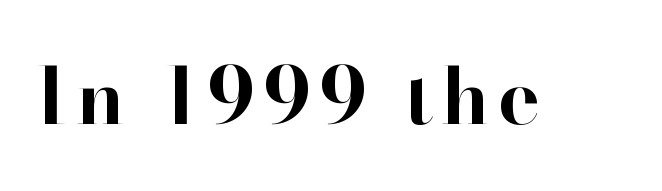
The glyphs are unaccompanied by any horizontal stroke below them. What weight is shown? A full bold with thick strokes. The type sits square on the baseline with zero lean. Note: serifs present on the glyphs. The face used here is proportionally spaced, like ordinary book or web type.
